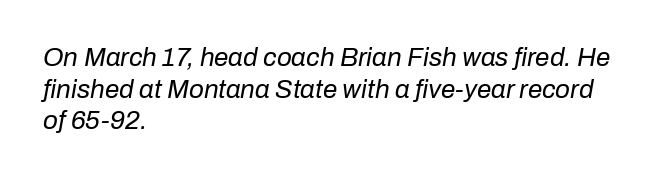
The image shows 26 px text type, italic (leaning right); set left-aligned, line spacing 1.22x, normal letter spacing, not underlined.
